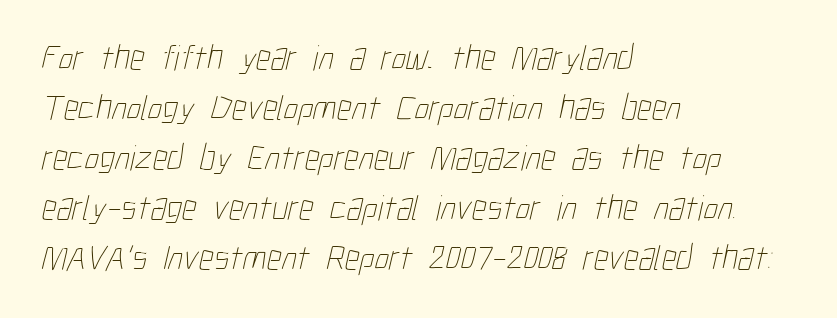
The image shows 36 px thin, condensed type; set left-aligned, normal line spacing (1.39x), normal letter spacing, not underlined; low stroke contrast and a medium x-height.
